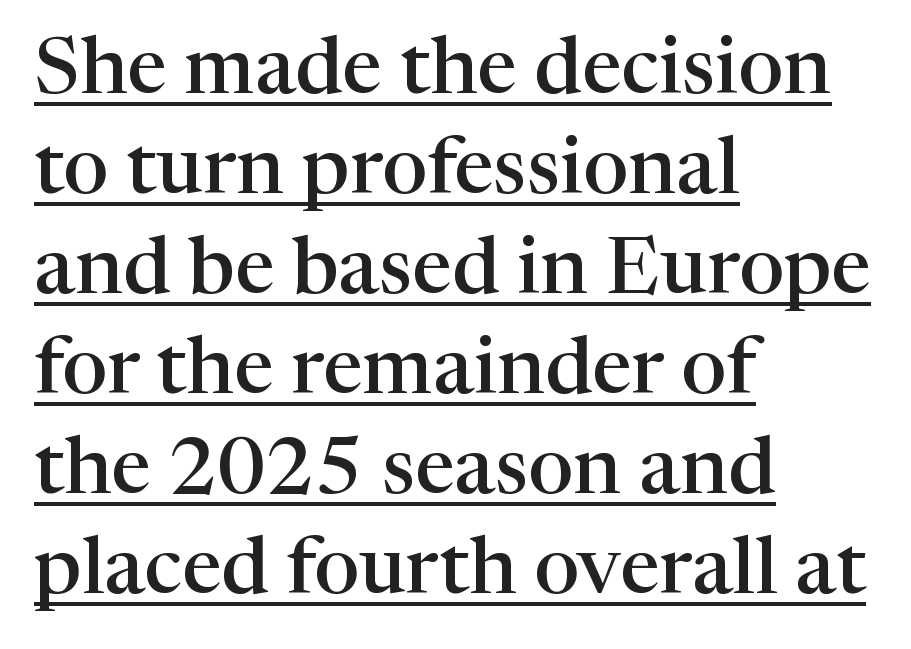
{"serif": "yes", "italic": "no", "bold": "semi", "weight": "semibold", "width": "normal", "stroke_contrast": "high", "x_height": "medium", "monospaced": "no", "underline": "yes", "align": "left", "line_spacing": "normal", "line_spacing_ratio": 1.25, "letter_spacing": "normal", "letter_spacing_em": 0.0, "glyph_px": 80}
